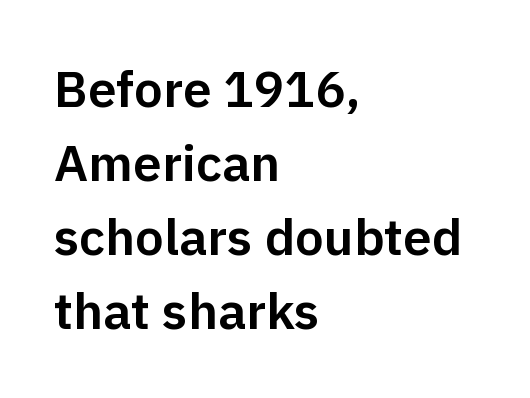
The image shows 51 px sans-serif type, upright; set left-aligned, normal line spacing (1.45x), normal letter spacing, not underlined; low stroke contrast and a medium x-height.
